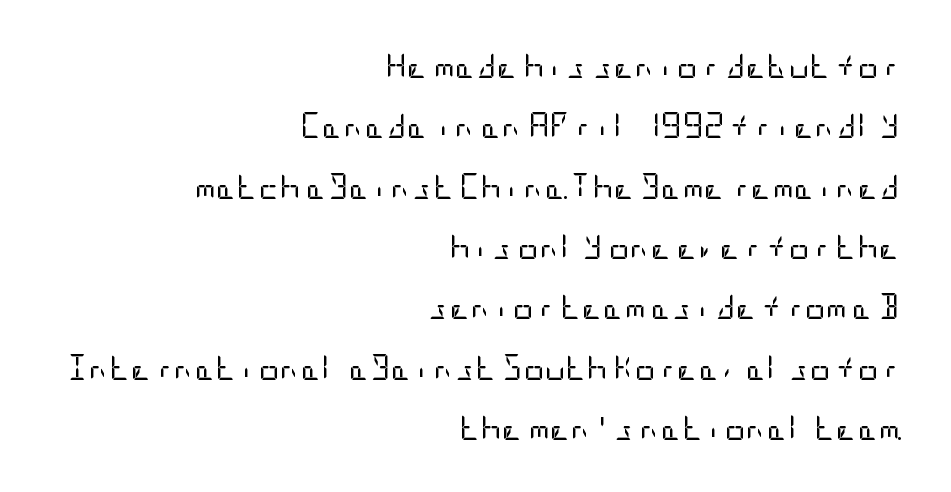
{"italic": "no", "bold": "no", "underline": "no", "align": "right", "line_spacing": "loose", "line_spacing_ratio": 2.32, "letter_spacing": "normal", "letter_spacing_em": 0.0, "glyph_px": 26}
